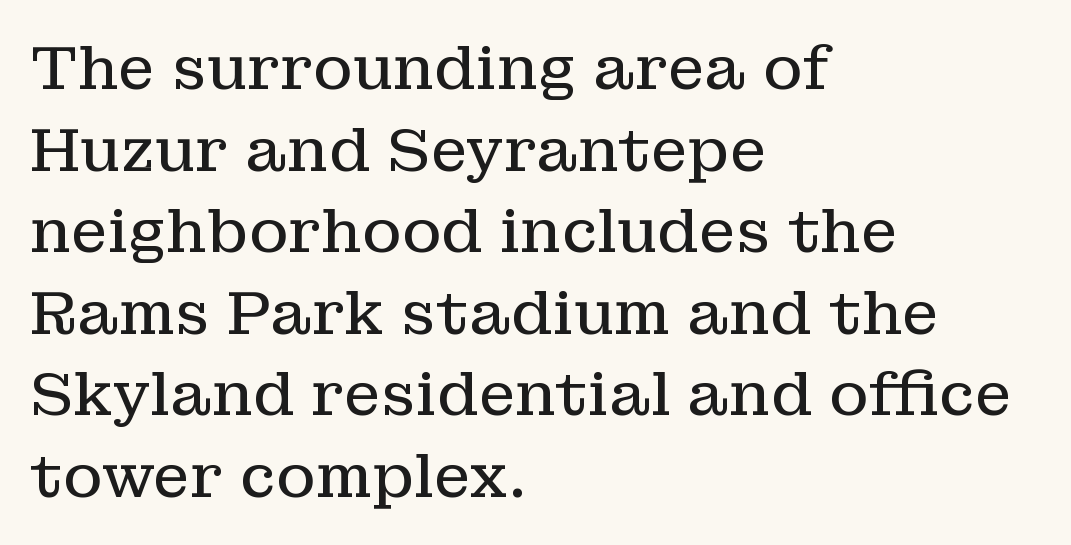
Q: Is the text bold? A: No.
Q: Is the text italic (slanted)? A: No, it is upright.
Q: Is the typeface a serif or a sans-serif typeface? A: Serif.
Q: Is the text underlined? A: No.
Q: How is the paragraph aligned? A: Left-aligned.
Q: Is the spacing between letters normal or unusually wide? A: Normal.
Q: Is the spacing between lines tight, normal or loose? A: Normal.
Q: Width (condensed, normal, or wide)? A: Normal.
Q: Stroke contrast? A: Low.
Q: x-height? A: Medium.
Q: Monospaced? A: No.
